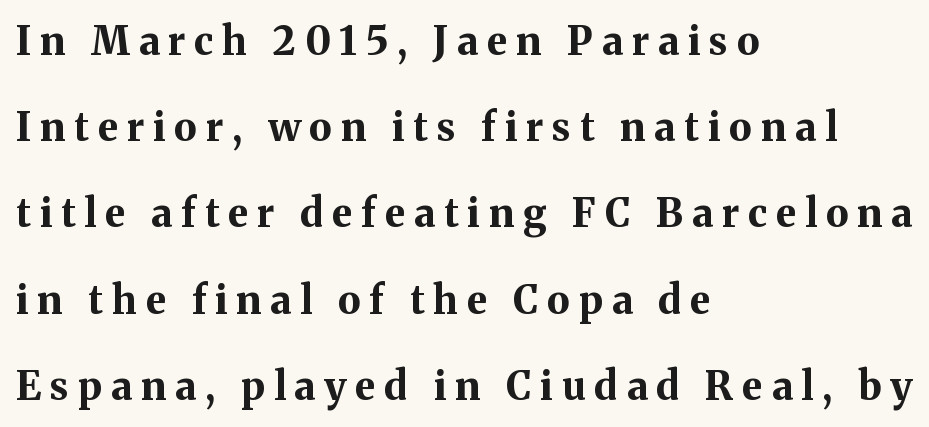
Q: Is the text bold? A: Yes.
Q: Is the text italic (slanted)? A: No, it is upright.
Q: Is the typeface a serif or a sans-serif typeface? A: Serif.
Q: Is the text underlined? A: No.
Q: How is the paragraph aligned? A: Left-aligned.
Q: Is the spacing between letters normal or unusually wide? A: Unusually wide.
Q: Is the spacing between lines tight, normal or loose? A: Loose.
Q: Width (condensed, normal, or wide)? A: Normal.
Q: Stroke contrast? A: Medium.
Q: x-height? A: Medium.
Q: Monospaced? A: No.
